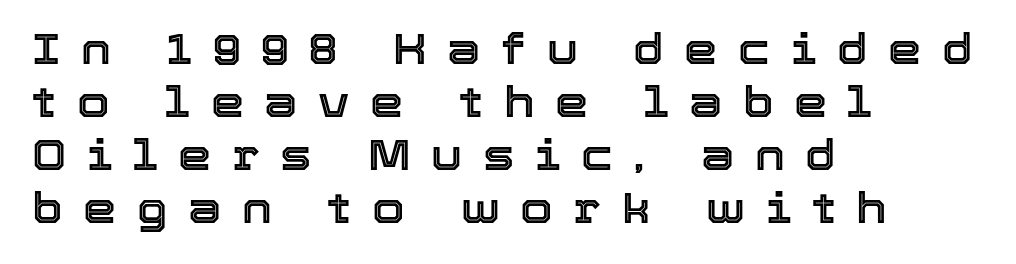
Q: Is the text italic (slanted)? A: No, it is upright.
Q: Is the text underlined? A: No.
Q: How is the paragraph aligned? A: Left-aligned.
Q: Is the spacing between letters normal or unusually wide? A: Unusually wide.
Q: Is the spacing between lines tight, normal or loose? A: Normal.
Q: Width (condensed, normal, or wide)? A: Normal.
Q: x-height? A: Medium.
Q: Monospaced? A: No.
